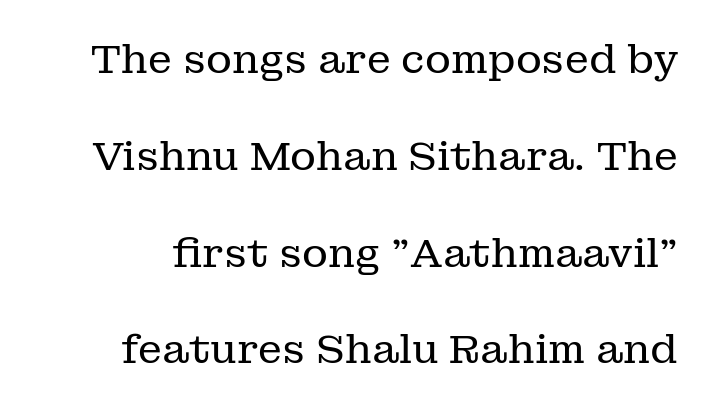
Q: Is the text bold? A: No.
Q: Is the text italic (slanted)? A: No, it is upright.
Q: Is the typeface a serif or a sans-serif typeface? A: Serif.
Q: Is the text underlined? A: No.
Q: Is the spacing between letters normal or unusually wide? A: Normal.
Q: Is the spacing between lines tight, normal or loose? A: Loose.
Q: Width (condensed, normal, or wide)? A: Normal.
Q: Stroke contrast? A: Low.
Q: x-height? A: Medium.
Q: Monospaced? A: No.
